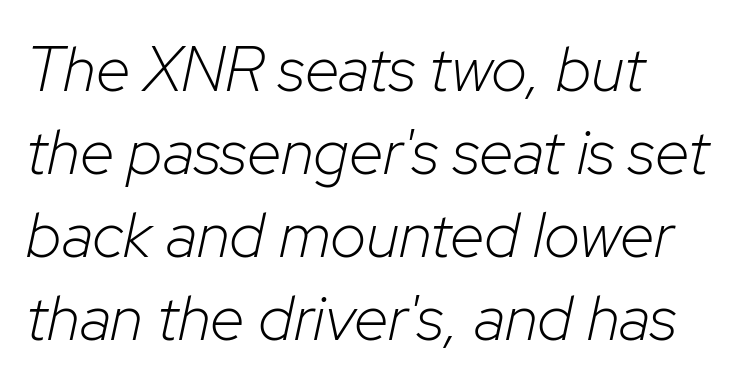
The image shows 63 px light type, italic (leaning right); set normal line spacing (1.32x), normal letter spacing, not underlined; low stroke contrast and a medium x-height.
